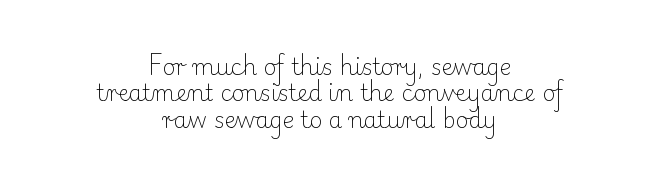
Q: Is the text bold? A: No.
Q: Is the text italic (slanted)? A: No, it is upright.
Q: Is the text underlined? A: No.
Q: How is the paragraph aligned? A: Centered.
Q: Is the spacing between letters normal or unusually wide? A: Normal.
